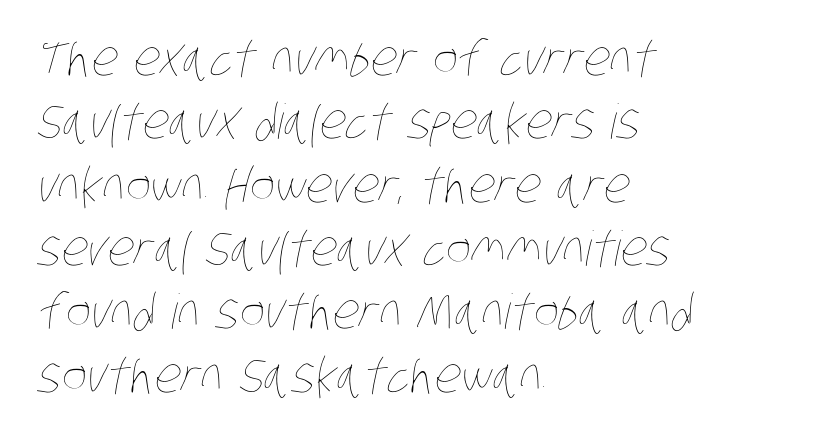
Q: Is the text bold? A: No.
Q: Is the text underlined? A: No.
Q: How is the paragraph aligned? A: Left-aligned.
Q: Is the spacing between letters normal or unusually wide? A: Normal.
Q: Is the spacing between lines tight, normal or loose? A: Normal.
Q: Width (condensed, normal, or wide)? A: Condensed.
Q: Stroke contrast? A: Low.
Q: x-height? A: Large.
Q: Monospaced? A: No.
